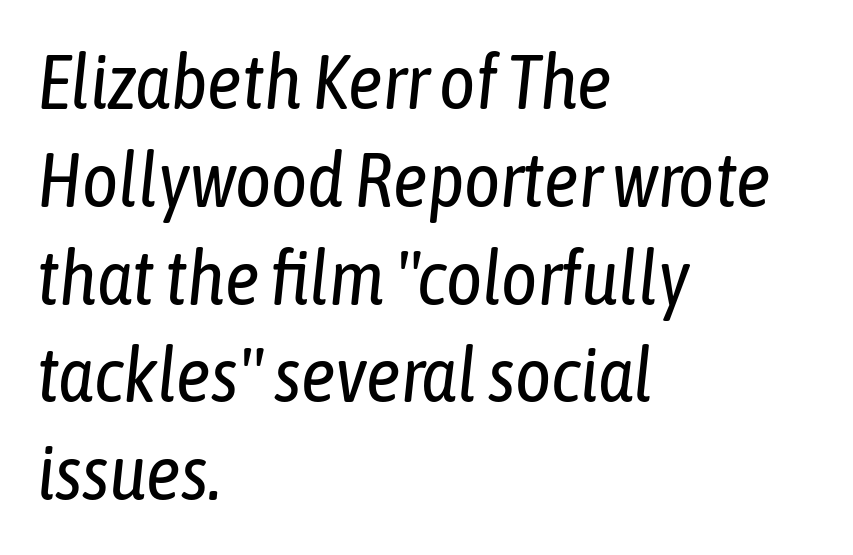
Q: Is the text bold? A: No.
Q: Is the text italic (slanted)? A: Yes, it leans right by about 6 degrees.
Q: Is the text underlined? A: No.
Q: How is the paragraph aligned? A: Left-aligned.
Q: Is the spacing between letters normal or unusually wide? A: Normal.
Q: Is the spacing between lines tight, normal or loose? A: Normal.
Q: Width (condensed, normal, or wide)? A: Condensed.
Q: Stroke contrast? A: Low.
Q: x-height? A: Medium.
Q: Monospaced? A: No.
